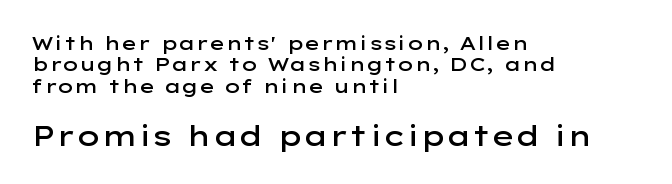
{"serif": "no", "italic": "no", "bold": "semi", "weight": "semibold", "width": "wide", "stroke_contrast": "low", "x_height": "medium", "monospaced": "no", "underline": "no", "align": "left", "line_spacing": "tight", "line_spacing_ratio": 1.13, "letter_spacing": "normal", "letter_spacing_em": 0.0, "larger_block": "second", "size_ratio": 1.47, "glyph_px": 28}
